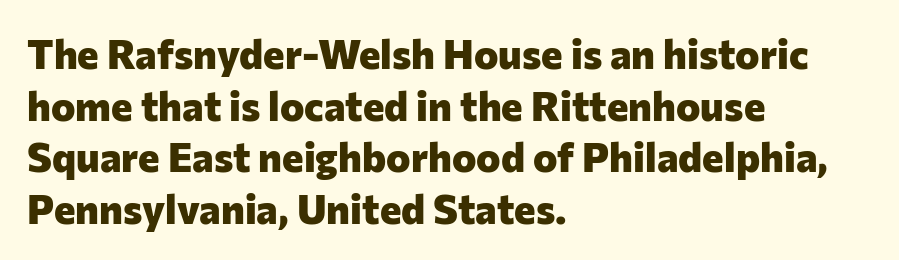
{"serif": "no", "italic": "no", "bold": "yes", "weight": "heavy", "width": "normal", "stroke_contrast": "low", "x_height": "medium", "monospaced": "no", "underline": "no", "align": "left", "line_spacing": "normal", "line_spacing_ratio": 1.26, "letter_spacing": "normal", "letter_spacing_em": 0.0, "glyph_px": 41}
